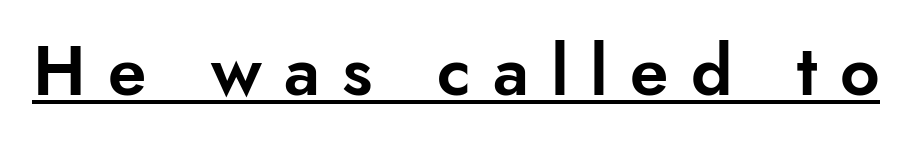
Students, note that the glyphs here are deliberately spaced far apart. Style check: upright. The letters carry no serifs — their stems end cleanly without finishing strokes. Do the characters align in a grid? No, the font is proportional. Every word sits above its own underline.
